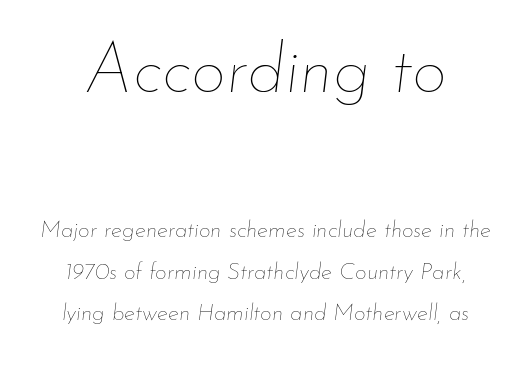
Each row of text sits above clean, open space. The upper block of text is set noticeably larger than the block beneath it. Observe the ordinary spacing: letters are neighbours, not strangers. Each letter keeps its own natural width here, so spacing adapts to shape. The passage shown is not bold in any degree.
